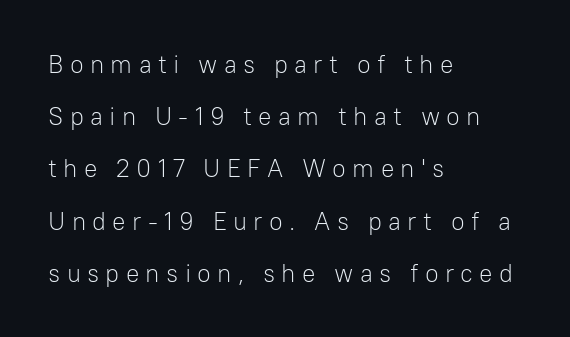
{"italic": "no", "bold": "no", "underline": "no", "align": "left", "line_spacing": "loose", "line_spacing_ratio": 2.09, "letter_spacing": "wide", "letter_spacing_em": 0.25, "glyph_px": 25}
